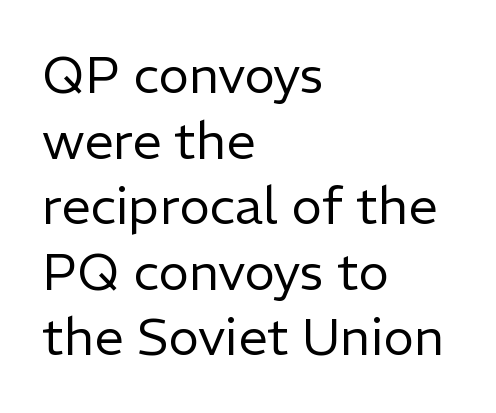
Is this a sans? Yes — the strokes have no serifs. Visually the block forms a straight wall on the left and a jagged coastline on the right. Check the space under the baseline: it is left empty. No chunkiness to these letters — they're not bold. The letters advance in unequal steps, a hallmark of proportional type.
